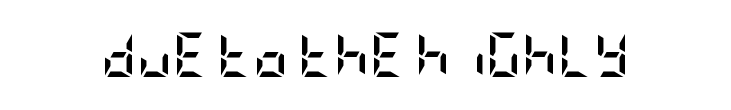
{"serif": "no", "italic": "no", "bold": "yes", "weight": "semibold", "width": "condensed", "stroke_contrast": "low", "x_height": "large", "underline": "no", "letter_spacing": "normal", "letter_spacing_em": 0.0, "glyph_px": 44}
